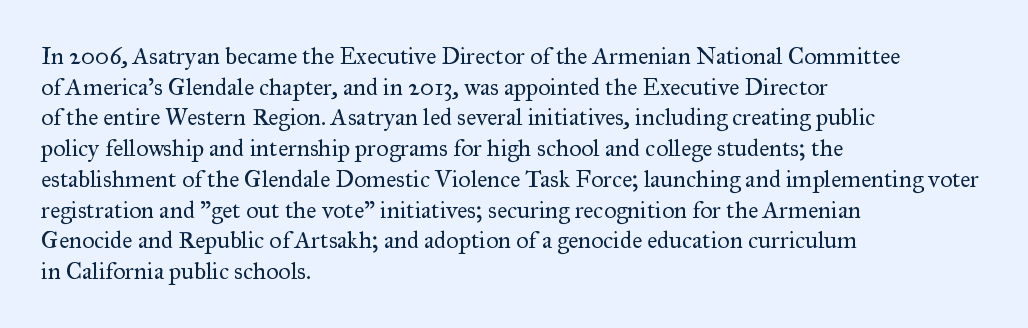
Is the type heavy? It reads as light-to-regular instead. Leftover space on each line is placed entirely after the last word. Characters follow at the spacing the type designer built in. The passage shown stacks its lines at a standard gap.
